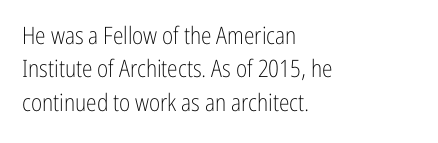
The letterforms sit at book weight or below. Posture: straight, roman, zero tilt. Tracking value appears to be zero — textbook default spacing. The passage shown stacks its lines at a standard gap. Is the block centered? No — it sits flush against the left margin. The foot of each line stays bare and open.
